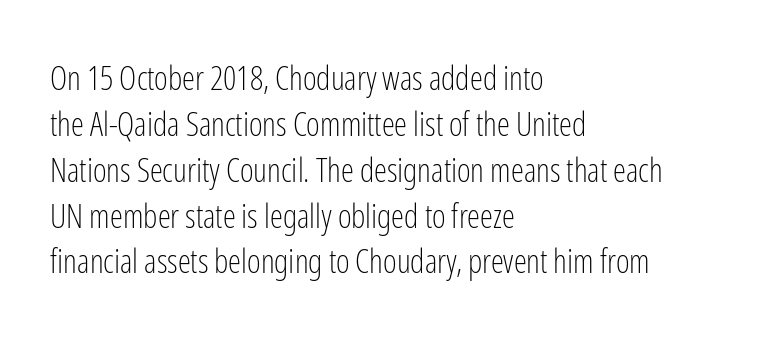
The line texture is even and compact thanks to regular tracking. Compared with typical paragraphs, the rows here are spaced about the same. One-word summary of the alignment: left. You could not count columns in this text — the font is proportionally spaced. These lines are composed in type without serifs. The specimen omits any rule beneath the text block's lines.
